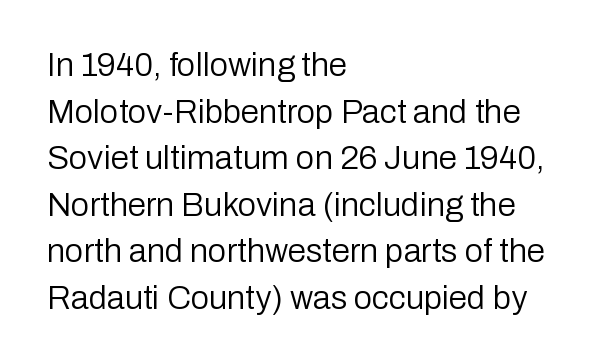
The face used here is rendered with its standard letterfit. This is not heavy type; no bold has been used. Underlining? Definitely not there. Vertically, the passage feels balanced, rows spaced as you'd expect. Think of a printed novel: that variable character pitch is what you see here. This sample uses an upright cut, with every glyph sitting square on the baseline.
